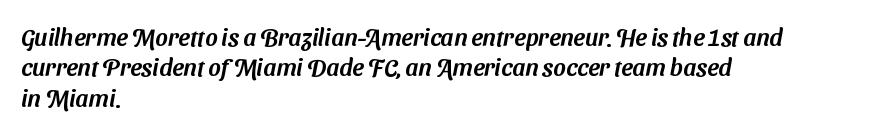
The image shows 24 px text type; set left-aligned, normal line spacing (1.27x), normal letter spacing, not underlined.
